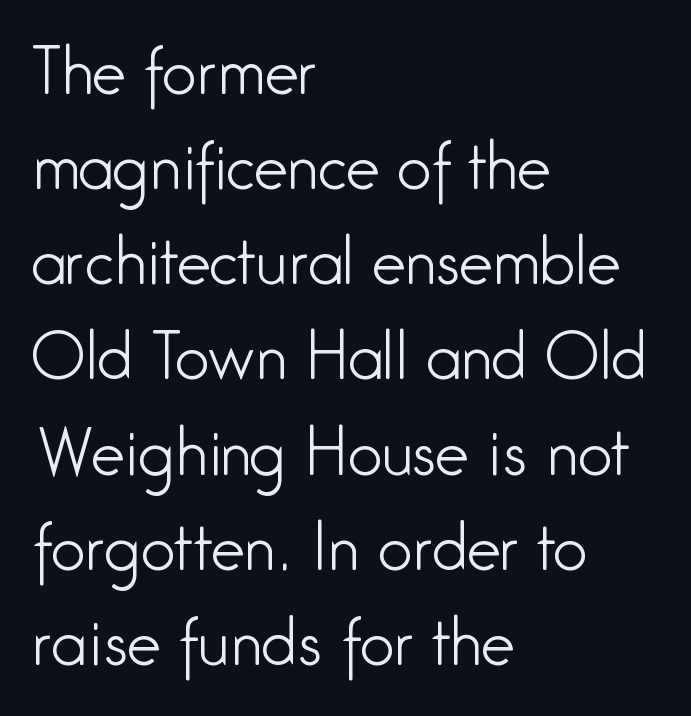
{"serif": "no", "italic": "no", "bold": "no", "weight": "light", "width": "condensed", "stroke_contrast": "low", "x_height": "medium", "monospaced": "no", "underline": "no", "align": "left", "line_spacing": "normal", "line_spacing_ratio": 1.56, "letter_spacing": "normal", "letter_spacing_em": 0.0, "glyph_px": 61}
